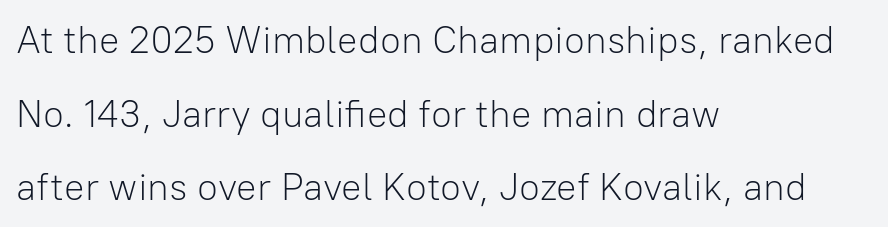
Q: Is the text bold? A: No.
Q: Is the text italic (slanted)? A: No, it is upright.
Q: Is the typeface a serif or a sans-serif typeface? A: Sans-serif.
Q: Is the text underlined? A: No.
Q: How is the paragraph aligned? A: Left-aligned.
Q: Is the spacing between letters normal or unusually wide? A: Normal.
Q: Is the spacing between lines tight, normal or loose? A: Loose.
Q: Width (condensed, normal, or wide)? A: Normal.
Q: Stroke contrast? A: Low.
Q: x-height? A: Medium.
Q: Monospaced? A: No.
